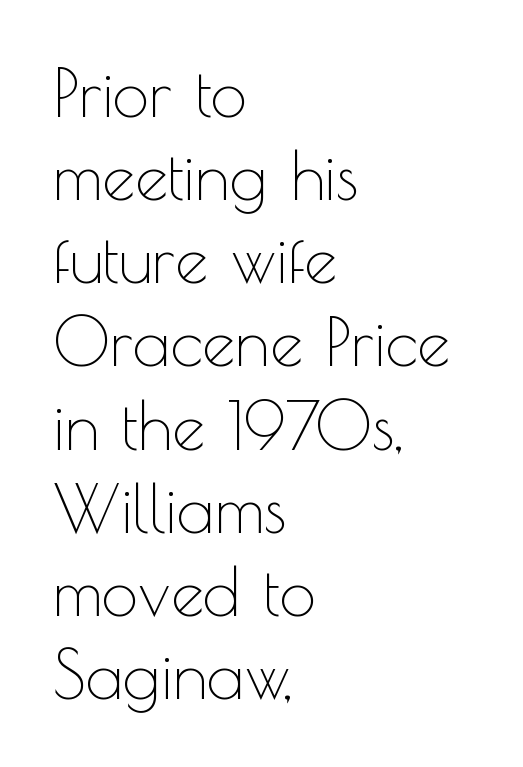
Q: Is the text bold? A: No.
Q: Is the text italic (slanted)? A: No, it is upright.
Q: Is the typeface a serif or a sans-serif typeface? A: Sans-serif.
Q: Is the text underlined? A: No.
Q: How is the paragraph aligned? A: Left-aligned.
Q: Is the spacing between letters normal or unusually wide? A: Normal.
Q: Is the spacing between lines tight, normal or loose? A: Normal.
Q: Width (condensed, normal, or wide)? A: Normal.
Q: x-height? A: Small.
Q: Monospaced? A: No.
